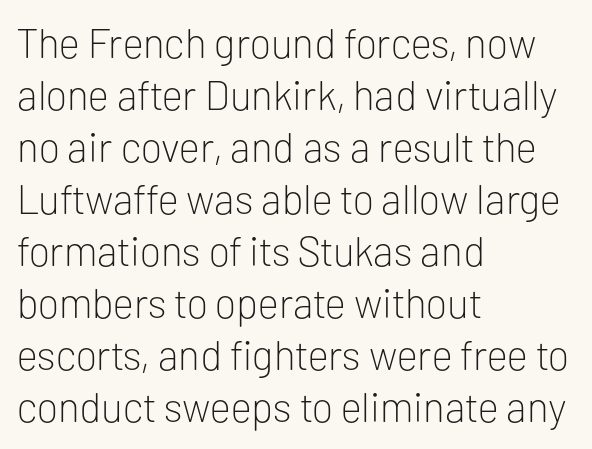
The image shows 41 px light sans-serif type, upright; set left-aligned, normal line spacing (1.27x), normal letter spacing, not underlined; low stroke contrast and a medium x-height.
